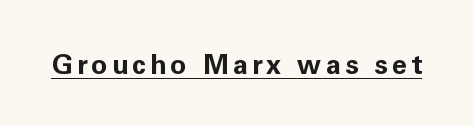
This is heavy type, rendered in bold. Tall strokes in this sample are plumb rather than angled. The lettering is marked with a stroke running underneath it.
